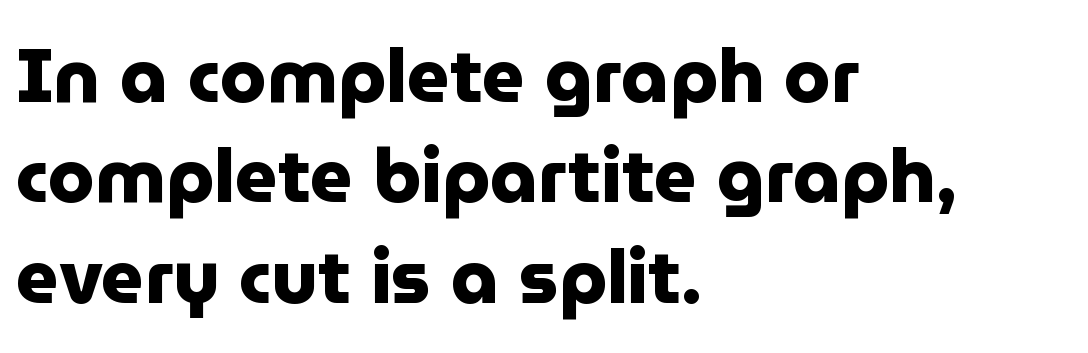
The image shows 75 px heavy sans-serif type, upright; set left-aligned, normal line spacing (1.34x), normal letter spacing, not underlined; low stroke contrast and a medium x-height.
